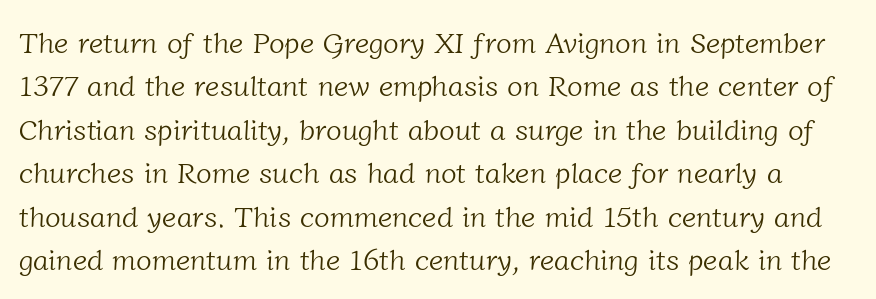
{"serif": "yes", "bold": "no", "weight": "light", "width": "normal", "stroke_contrast": "low", "x_height": "medium", "monospaced": "no", "underline": "no", "line_spacing": "normal", "line_spacing_ratio": 1.5, "letter_spacing": "normal", "letter_spacing_em": 0.0, "glyph_px": 29}
